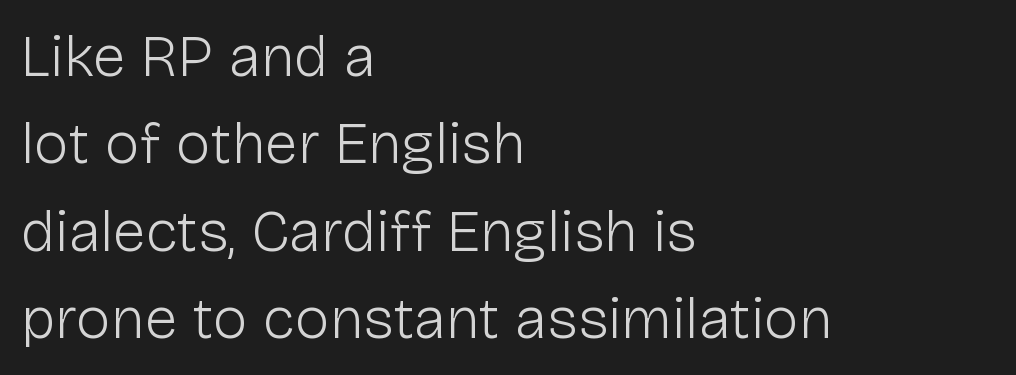
{"serif": "no", "italic": "no", "bold": "no", "weight": "light", "width": "normal", "stroke_contrast": "low", "x_height": "medium", "monospaced": "no", "underline": "no", "align": "left", "line_spacing": "normal", "line_spacing_ratio": 1.48, "letter_spacing": "normal", "letter_spacing_em": 0.0, "glyph_px": 59}
